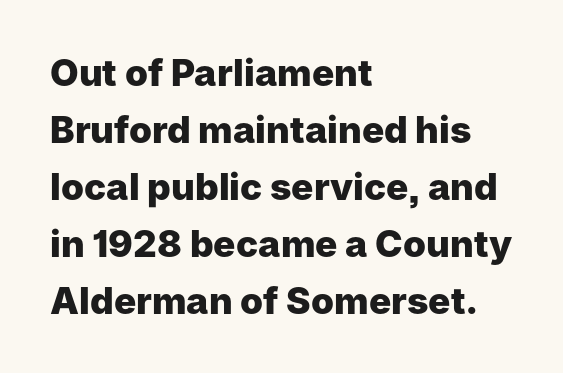
Q: Is the text bold? A: Yes.
Q: Is the text italic (slanted)? A: No, it is upright.
Q: Is the typeface a serif or a sans-serif typeface? A: Sans-serif.
Q: Is the text underlined? A: No.
Q: How is the paragraph aligned? A: Left-aligned.
Q: Is the spacing between letters normal or unusually wide? A: Normal.
Q: Is the spacing between lines tight, normal or loose? A: Normal.
Q: Width (condensed, normal, or wide)? A: Normal.
Q: Stroke contrast? A: Low.
Q: x-height? A: Medium.
Q: Monospaced? A: No.
